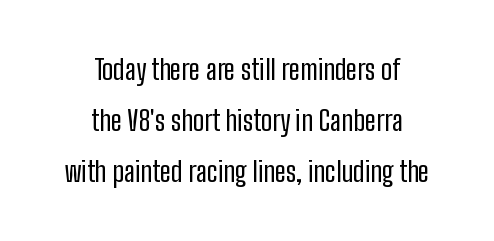
The image shows 28 px regular-weight, condensed sans-serif type, upright; set centered, line spacing 1.83x, normal letter spacing, not underlined; low stroke contrast and a medium x-height.
